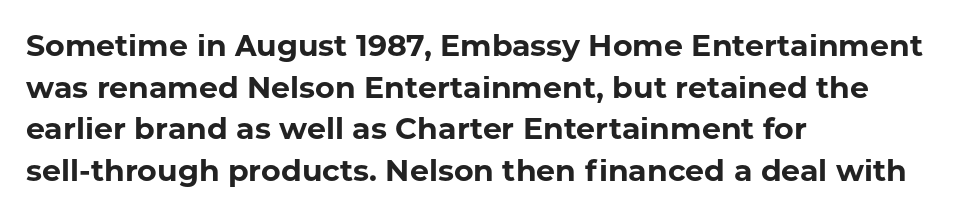
Just letters on the line, the space beneath them empty. Notice how descenders clear the ascenders below comfortably — that's standard leading. Nobody touched the tracking dial on this one. If you drew a line through each stem, it would be perfectly vertical. Serifs: no, the terminals of the letterforms are clean.
